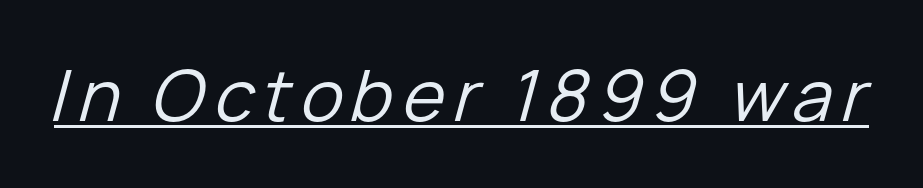
{"italic": "yes", "lean": "right", "slant_degrees": 15, "bold": "no", "weight": "regular", "width": "normal", "stroke_contrast": "low", "x_height": "medium", "monospaced": "no", "underline": "yes", "glyph_px": 71}
